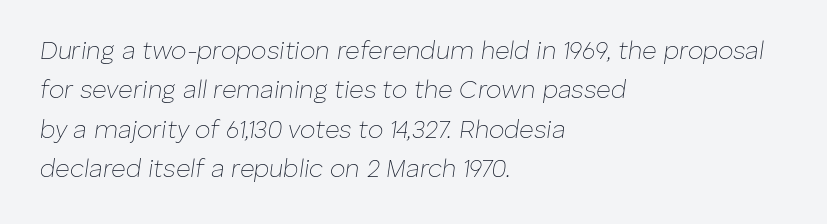
{"italic": "yes", "lean": "right", "slant_degrees": 8, "bold": "no", "underline": "no", "align": "left", "line_spacing": "normal", "line_spacing_ratio": 1.58, "letter_spacing": "normal", "letter_spacing_em": 0.0, "glyph_px": 25}
